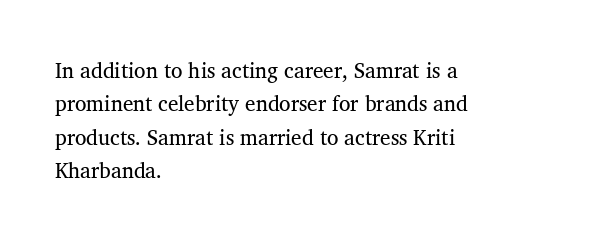
The image shows 21 px text type, upright; set left-aligned, normal line spacing (1.59x), normal letter spacing, not underlined.
